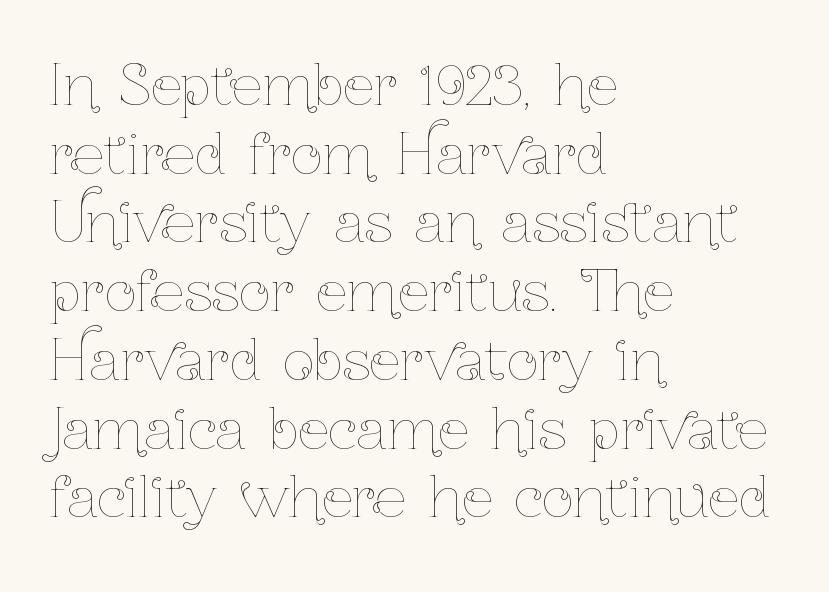
The letterforms sit shoulder to shoulder at normal distance. Lines of text with bare space underneath. Designer's note — italics off, roman on. This is not heavy type; no bold has been used. Regular leading. Notice how the passage keeps a crisp vertical edge on the left only.
